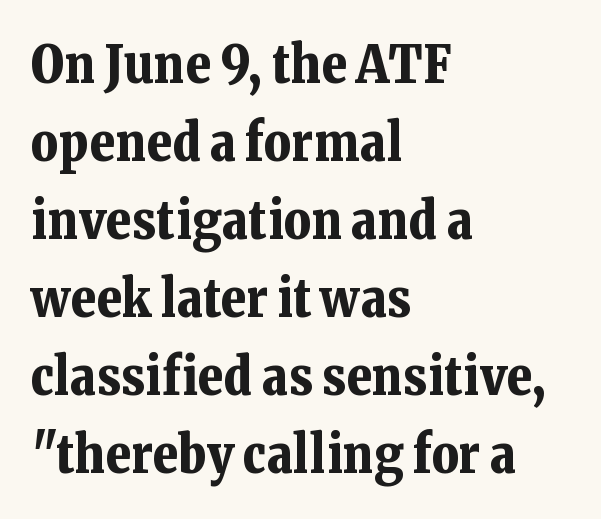
Q: Is the text bold? A: Yes.
Q: Is the text italic (slanted)? A: No, it is upright.
Q: Is the typeface a serif or a sans-serif typeface? A: Serif.
Q: Is the text underlined? A: No.
Q: How is the paragraph aligned? A: Left-aligned.
Q: Is the spacing between letters normal or unusually wide? A: Normal.
Q: Is the spacing between lines tight, normal or loose? A: Normal.
Q: Width (condensed, normal, or wide)? A: Normal.
Q: Stroke contrast? A: Low.
Q: x-height? A: Medium.
Q: Monospaced? A: No.
